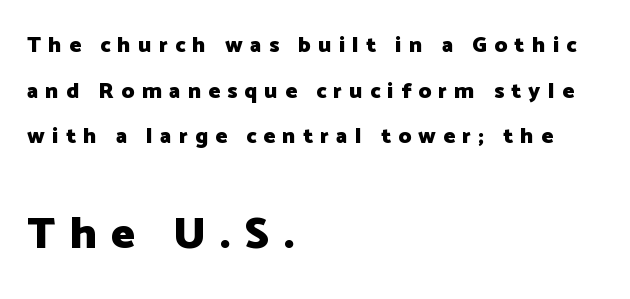
Stroke thickness is high; the sample reads as a true bold. Spacing verdict: proportional, widths tailored to each character. The letters in the lower block stand taller than those in the block above. You could only call the tracking loose — the letters float apart. Posture: vertical. Which margin do the lines hug? The left one — the right edge is uneven.
